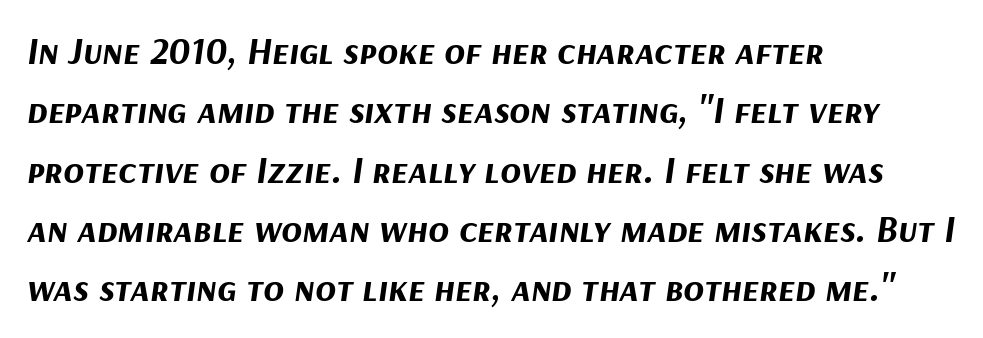
Q: Is the text bold? A: Yes.
Q: Is the text italic (slanted)? A: Yes, it leans right by about 9 degrees.
Q: Is the text underlined? A: No.
Q: How is the paragraph aligned? A: Left-aligned.
Q: Is the spacing between letters normal or unusually wide? A: Normal.
Q: Is the spacing between lines tight, normal or loose? A: Normal.
Q: Width (condensed, normal, or wide)? A: Normal.
Q: Stroke contrast? A: Medium.
Q: x-height? A: Medium.
Q: Monospaced? A: No.
